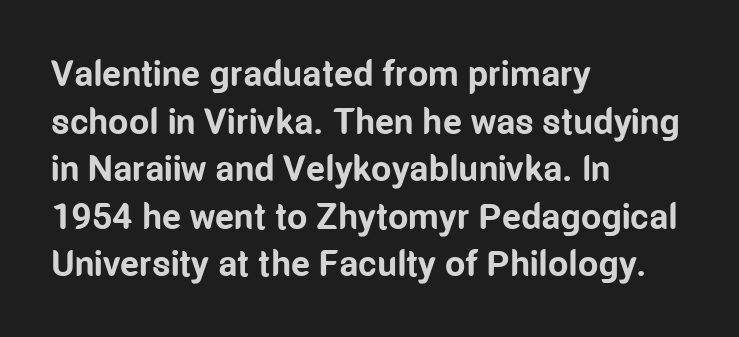
{"serif": "no", "italic": "no", "bold": "yes", "weight": "bold", "width": "condensed", "stroke_contrast": "low", "x_height": "medium", "monospaced": "no", "underline": "no", "align": "left", "line_spacing": "normal", "line_spacing_ratio": 1.32, "letter_spacing": "normal", "letter_spacing_em": 0.0, "glyph_px": 36}
